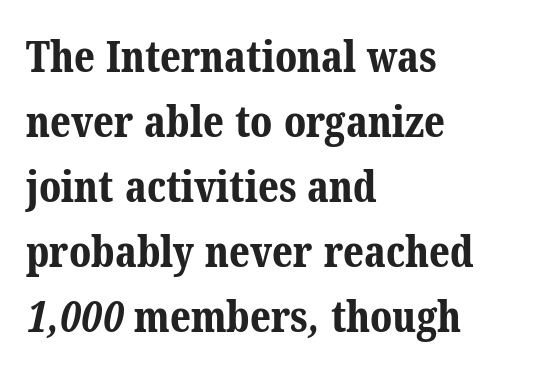
Q: Is the text bold? A: Yes.
Q: Is the typeface a serif or a sans-serif typeface? A: Serif.
Q: Is the text underlined? A: No.
Q: How is the paragraph aligned? A: Left-aligned.
Q: Is the spacing between letters normal or unusually wide? A: Normal.
Q: Is the spacing between lines tight, normal or loose? A: Normal.
Q: Width (condensed, normal, or wide)? A: Normal.
Q: Stroke contrast? A: Medium.
Q: x-height? A: Medium.
Q: Monospaced? A: No.
